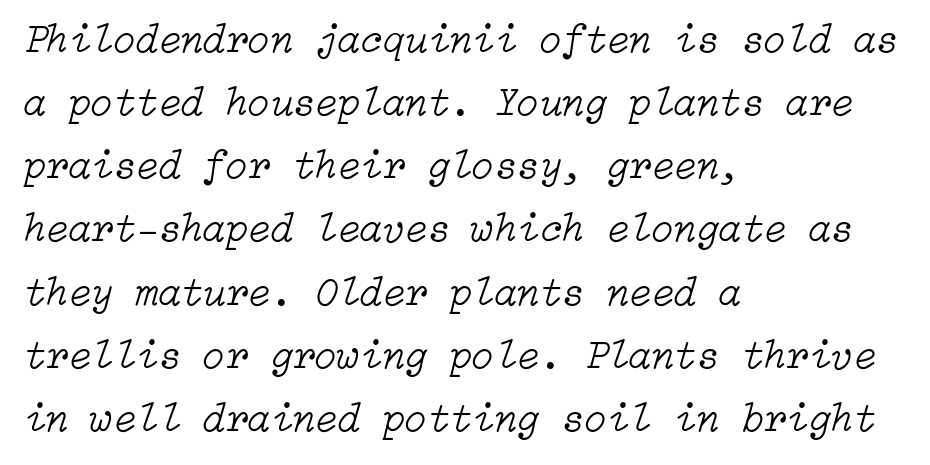
{"italic": "yes", "lean": "right", "slant_degrees": 15, "bold": "no", "weight": "light", "width": "normal", "stroke_contrast": "low", "x_height": "medium", "underline": "no", "align": "left", "line_spacing": "normal", "line_spacing_ratio": 1.54, "letter_spacing": "normal", "letter_spacing_em": 0.0, "glyph_px": 41}
